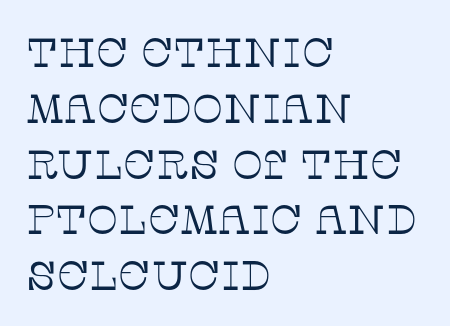
The image shows 41 px thin serif type, upright; set left-aligned, normal line spacing (1.36x), normal letter spacing, not underlined; low stroke contrast and a large x-height.
